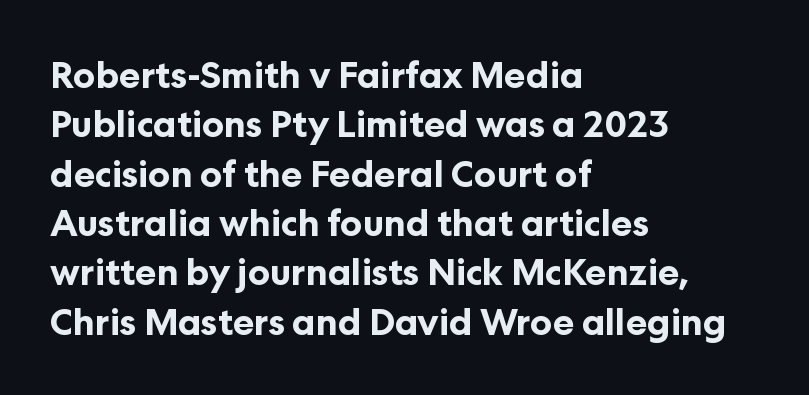
Q: Is the text bold? A: Yes.
Q: Is the text italic (slanted)? A: No, it is upright.
Q: Is the typeface a serif or a sans-serif typeface? A: Sans-serif.
Q: Is the text underlined? A: No.
Q: How is the paragraph aligned? A: Left-aligned.
Q: Is the spacing between letters normal or unusually wide? A: Normal.
Q: Is the spacing between lines tight, normal or loose? A: Normal.
Q: Width (condensed, normal, or wide)? A: Normal.
Q: Stroke contrast? A: Low.
Q: x-height? A: Medium.
Q: Monospaced? A: No.
